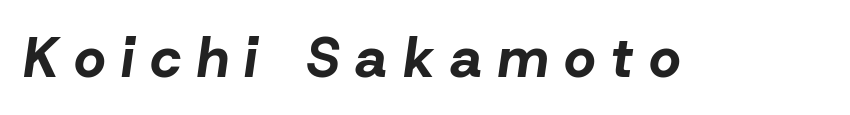
Clear beneath every line of the passage. These words are printed bold, with thick strokes throughout. Is the letter spacing exaggerated? Yes — the characters are pushed far apart. Spacing verdict: proportional, widths tailored to each character. You can tell it's italic because the verticals aren't actually vertical.
